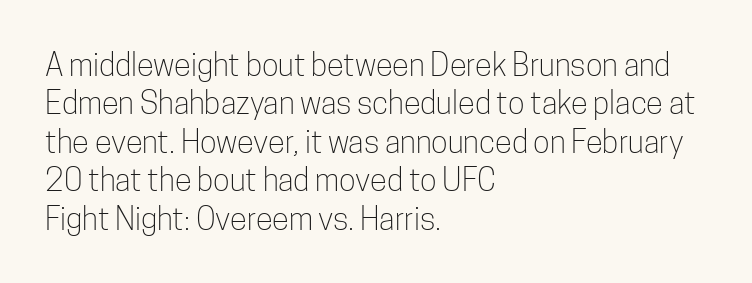
A classic flush-left, rag-right setting is used for this passage. Check under the words: just untouched page. The letterforms sit at book weight or below. Serifs: no, the terminals of the letterforms are clean. The horizontal fit of the characters is conventional and even. These lines were composed using upright roman letters.
